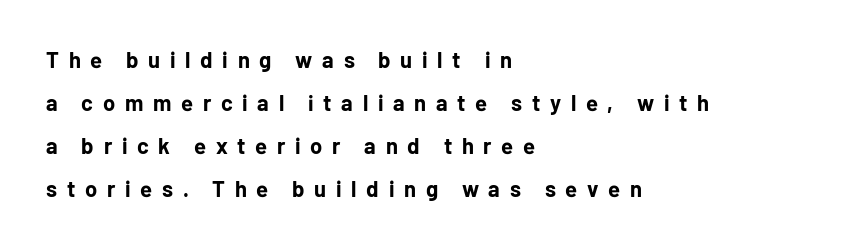
The image shows 22 px bold type, upright; set left-aligned, loose line spacing (1.95x), unusually wide letter spacing (+0.44 em), not underlined.
